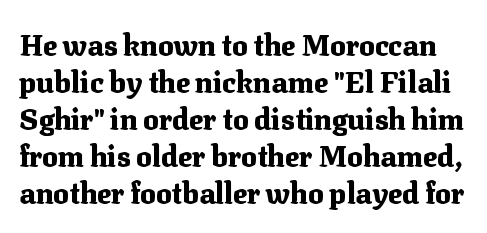
Q: Is the text bold? A: Yes.
Q: Is the text italic (slanted)? A: No, it is upright.
Q: Is the typeface a serif or a sans-serif typeface? A: Serif.
Q: Is the text underlined? A: No.
Q: Is the spacing between letters normal or unusually wide? A: Normal.
Q: Is the spacing between lines tight, normal or loose? A: Normal.
Q: Width (condensed, normal, or wide)? A: Normal.
Q: Stroke contrast? A: Medium.
Q: x-height? A: Medium.
Q: Monospaced? A: No.
